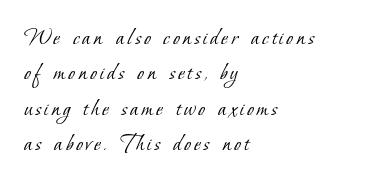
The image shows 25 px text type; set left-aligned, normal line spacing (1.42x), not underlined.
